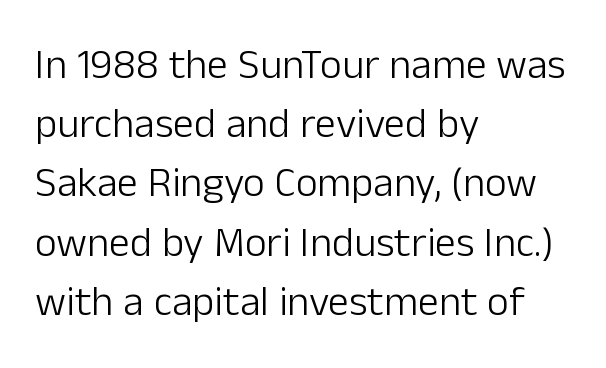
{"serif": "no", "italic": "no", "bold": "no", "weight": "light", "width": "normal", "stroke_contrast": "low", "x_height": "medium", "monospaced": "no", "underline": "no", "align": "left", "line_spacing": "normal", "line_spacing_ratio": 1.41, "letter_spacing": "normal", "letter_spacing_em": 0.0, "glyph_px": 42}
